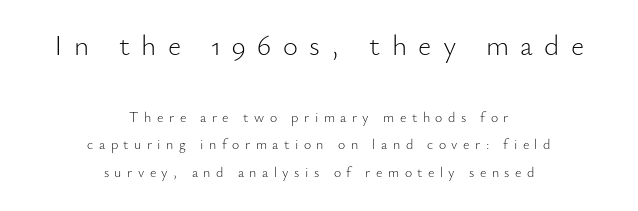
The typeface chosen for these lines omits serifs. Vertically, the passage feels expansive, rows floating well apart. Look at the tracking — it's clearly loosened, letters drifting apart. Caption: face not bold, strokes unweighted. This layout puts the oversized block above and the modest block below.
